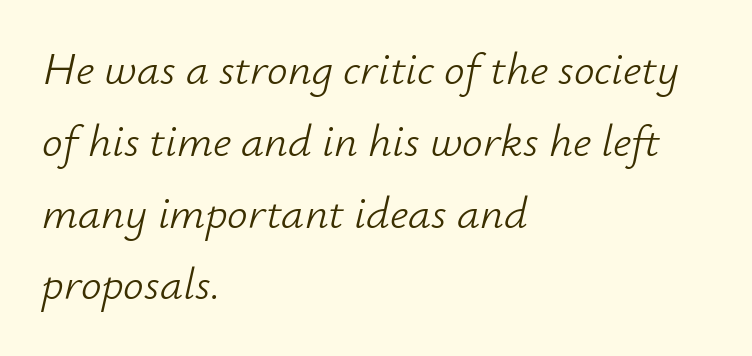
Q: Is the text bold? A: No.
Q: Is the text italic (slanted)? A: Yes, it leans right by about 12 degrees.
Q: Is the text underlined? A: No.
Q: How is the paragraph aligned? A: Left-aligned.
Q: Is the spacing between letters normal or unusually wide? A: Normal.
Q: Is the spacing between lines tight, normal or loose? A: Normal.
Q: Width (condensed, normal, or wide)? A: Normal.
Q: Stroke contrast? A: Low.
Q: x-height? A: Small.
Q: Monospaced? A: No.
